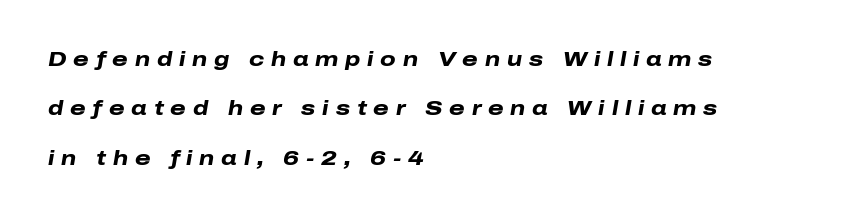
Q: Is the text bold? A: Yes.
Q: Is the text italic (slanted)? A: Yes, it leans right by about 10 degrees.
Q: Is the text underlined? A: No.
Q: How is the paragraph aligned? A: Left-aligned.
Q: Is the spacing between letters normal or unusually wide? A: Unusually wide.
Q: Is the spacing between lines tight, normal or loose? A: Loose.
